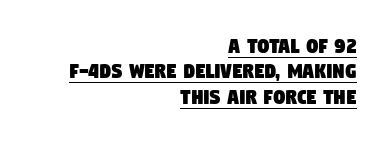
{"underline": "yes", "align": "right", "line_spacing": "tight", "line_spacing_ratio": 1.1, "letter_spacing": "normal", "letter_spacing_em": 0.0, "glyph_px": 23}
